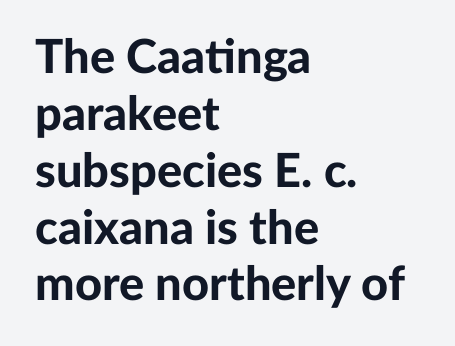
{"serif": "no", "italic": "no", "bold": "yes", "weight": "bold", "width": "normal", "stroke_contrast": "low", "x_height": "medium", "monospaced": "no", "underline": "no", "align": "left", "line_spacing_ratio": 1.21, "letter_spacing": "normal", "letter_spacing_em": 0.0, "glyph_px": 47}
